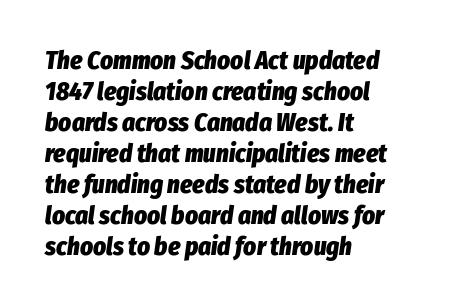
Q: Is the text bold? A: Yes.
Q: Is the text italic (slanted)? A: Yes, it leans right by about 8 degrees.
Q: Is the text underlined? A: No.
Q: How is the paragraph aligned? A: Left-aligned.
Q: Is the spacing between letters normal or unusually wide? A: Normal.
